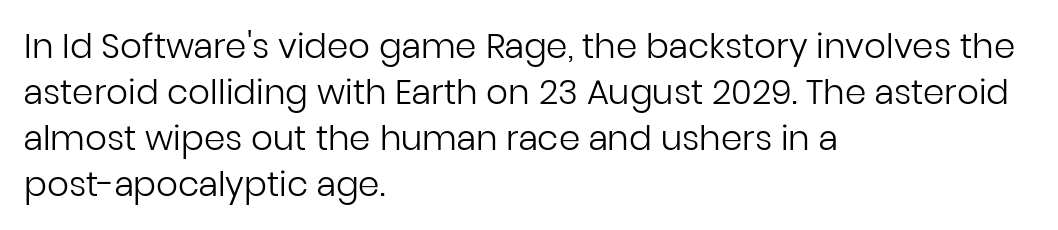
Underline: absent. A roman cut, with each character standing at attention. Compared with typical body copy, the letter spacing here is the same. Notice how descenders clear the ascenders below comfortably — that's standard leading. Each line starts at the same left margin while the right side varies.
